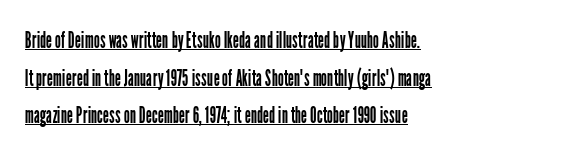
These lines stack with their left ends in a neat column. Italic: no, the glyphs are upright roman. Regular leading. The string is rendered with underlining switched on. The characters are drawn with everyday or finer stroke widths.
